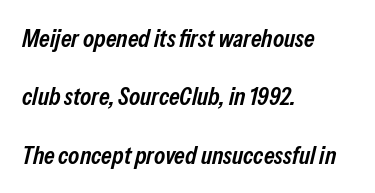
The face used here is rendered with its standard letterfit. Its strokes are somewhat broadened, the hallmark of semibold type. This sample is left-justified, so line endings fall wherever the words run out. Lines of text with bare space underneath. The face used here has a pronounced slope to its letters.
